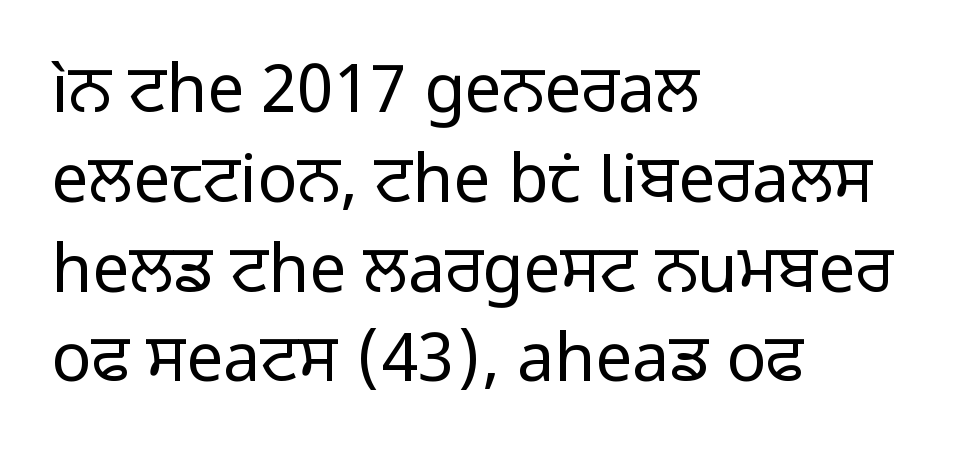
The rendering shows plain stroke endings on the letterforms — a sans-serif design. Default kerning and tracking; the words read as compact shapes. Each letter keeps its own natural width here, so spacing adapts to shape. Where is the straight margin? On the left. Stems here are at most as thick as an everyday book face.
